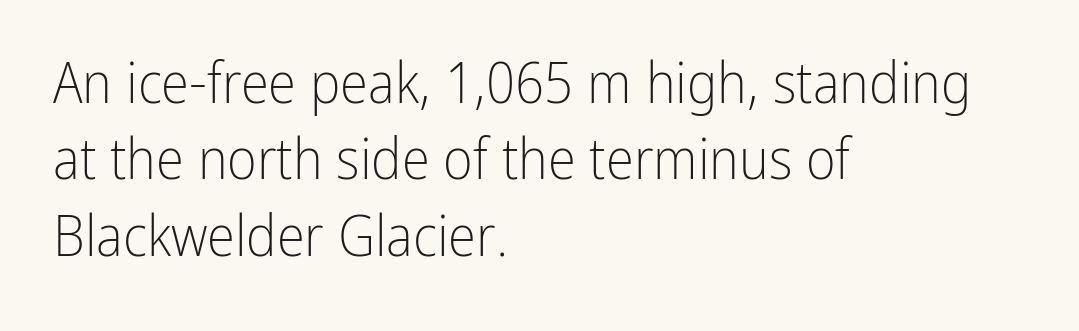
{"serif": "no", "italic": "no", "bold": "no", "weight": "light", "width": "condensed", "stroke_contrast": "low", "x_height": "medium", "monospaced": "no", "underline": "no", "align": "left", "line_spacing": "normal", "line_spacing_ratio": 1.34, "letter_spacing": "normal", "letter_spacing_em": 0.0, "glyph_px": 57}
